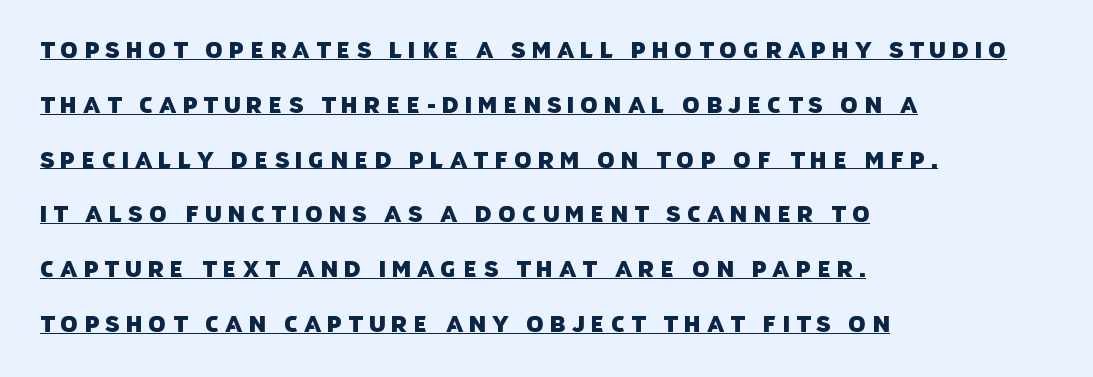
The rendering inserts visible extra space after every character. The specimen includes a rule beneath the text block's lines. Leading: increased. Reading down the block, your eye returns to a fixed left position each line.
